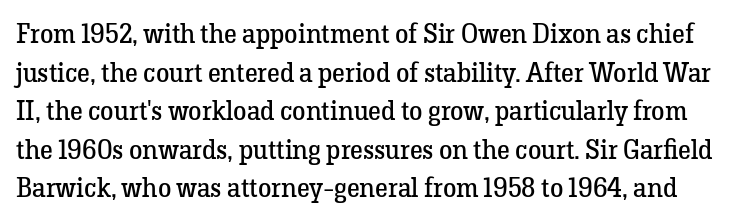
Heaviness? Minimal to ordinary, like unemphasized prose. The horizontal fit of the characters is conventional and even. Tall strokes in this sample are plumb rather than angled. If you measured baseline to baseline, you'd find a middling distance.
